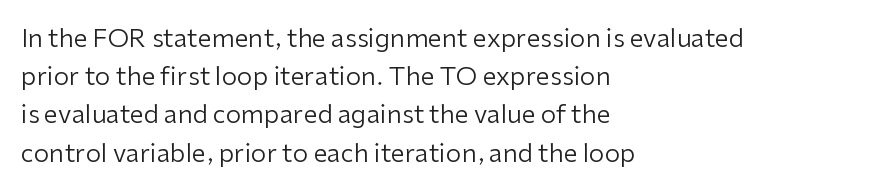
The image shows 25 px text type, upright; set left-aligned, normal line spacing (1.53x), normal letter spacing, not underlined.
